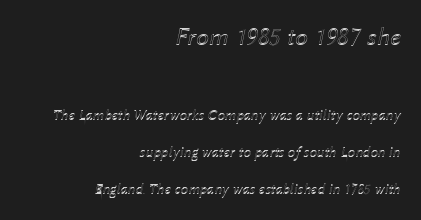
The image shows 26 px text type, italic (leaning right); set right-aligned, loose line spacing (2.47x), normal letter spacing, not underlined; the first (top) block is 1.73x larger.
